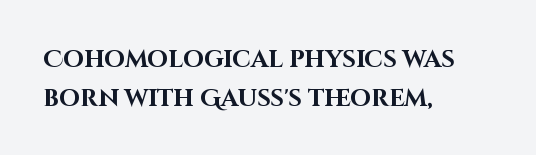
{"italic": "no", "bold": "yes", "underline": "no", "align": "left", "line_spacing": "normal", "line_spacing_ratio": 1.64, "letter_spacing": "normal", "letter_spacing_em": 0.0, "glyph_px": 24}
